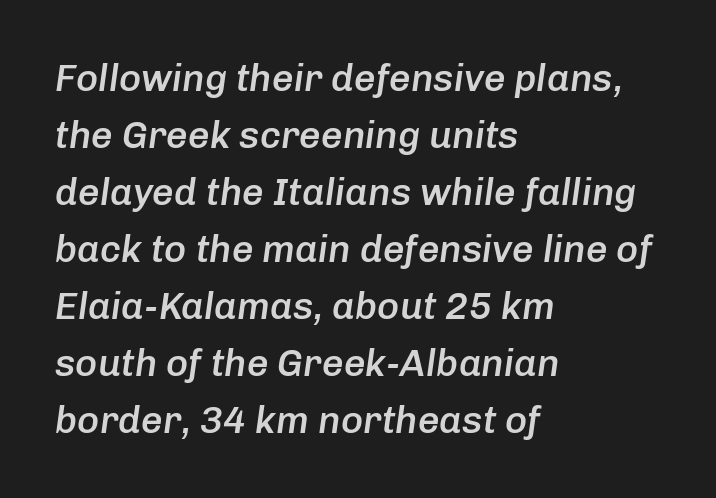
Regular leading. Summary of weight: moderately heavy, a semibold. The area under the type is left untouched. A typesetter would mark this as italic.
